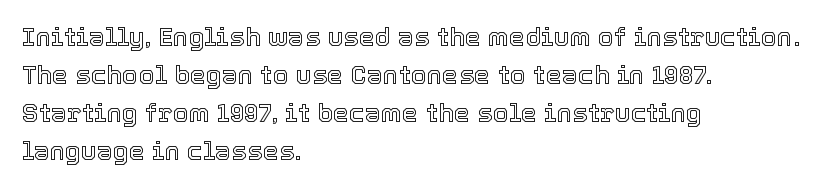
The image shows 26 px text type, upright; set left-aligned, normal line spacing (1.46x), normal letter spacing, not underlined.
